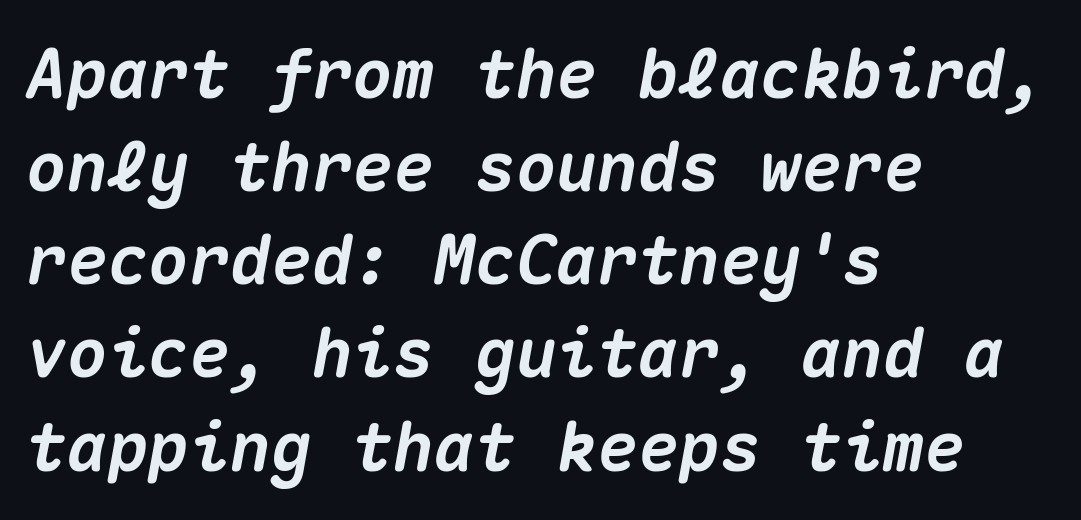
The type is set solid horizontally, with unmodified tracking. It's the slanting kind of type. Clear beneath every line of the passage. A typesetter would call this leading conventional body-copy spacing.
